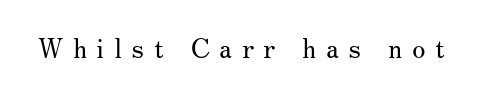
The cut favours lightness, reaching ordinary text weight at its darkest. The specimen omits any rule beneath the text block's lines. Is there any slant? The stems are plumb. A typesetter would call this heavily tracked-out type.
